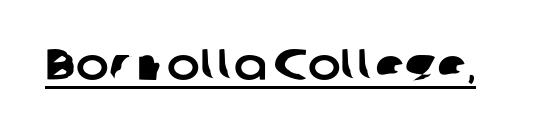
The image shows 44 px sans-serif type; set normal letter spacing, underlined; low stroke contrast and a medium x-height.
